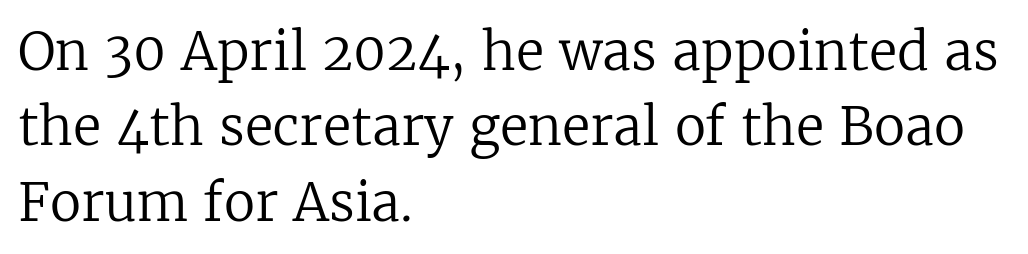
{"serif": "yes", "italic": "no", "bold": "no", "weight": "regular", "width": "normal", "stroke_contrast": "low", "x_height": "medium", "monospaced": "no", "underline": "no", "align": "left", "line_spacing": "normal", "line_spacing_ratio": 1.45, "letter_spacing": "normal", "letter_spacing_em": 0.0, "glyph_px": 52}
